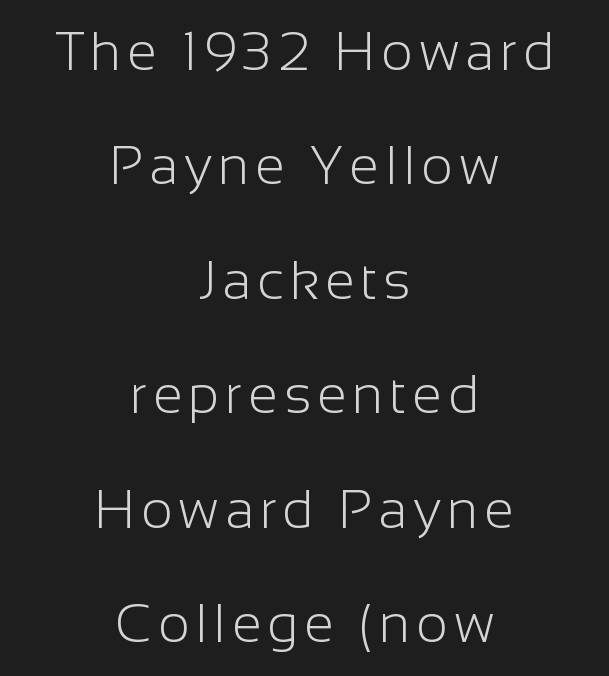
{"serif": "no", "italic": "no", "bold": "no", "weight": "light", "width": "normal", "stroke_contrast": "low", "x_height": "medium", "monospaced": "no", "underline": "no", "align": "center", "line_spacing": "loose", "line_spacing_ratio": 2.12, "glyph_px": 54}
